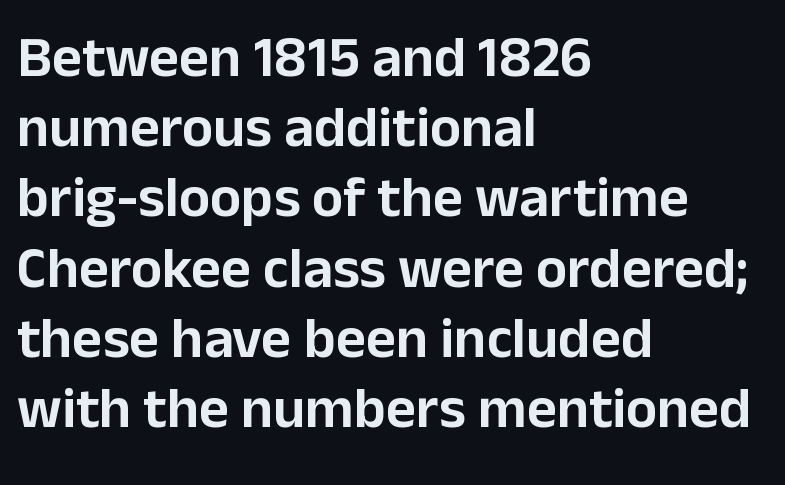
The image shows 58 px sans-serif type, upright; set left-aligned, line spacing 1.21x, normal letter spacing, not underlined; low stroke contrast and a medium x-height.
